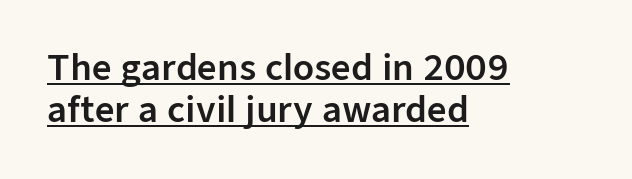
In terms of posture, this sample is upright. Character widths vary here, with narrow letters taking less room than wide ones. No extra tracking has been applied to these lines. Leftover space on each line is placed entirely after the last word. Underline: present. Grotesque or geometric, the face here clearly has no serifs.
